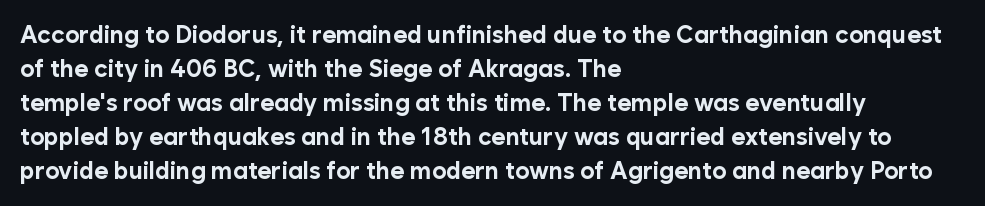
The passage shown stacks its lines at a standard gap. These lines keep a tight, regular rhythm from letter to letter. Descenders hang freely into open space. The sample has been set heavy, in full bold. Leftover space on each line is placed entirely after the last word. Nope, not italic — everything's standing straight.
